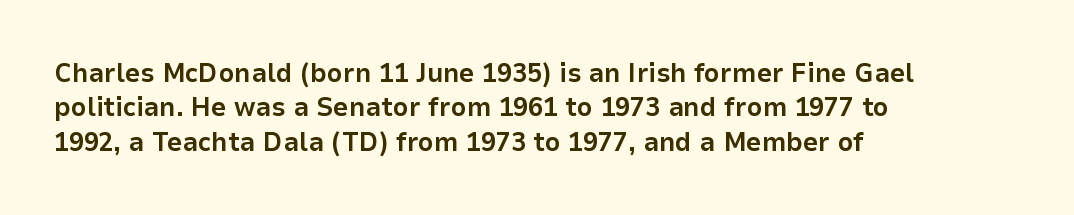
The image shows 27 px bold type, upright; set left-aligned, normal line spacing (1.27x), normal letter spacing, not underlined.
